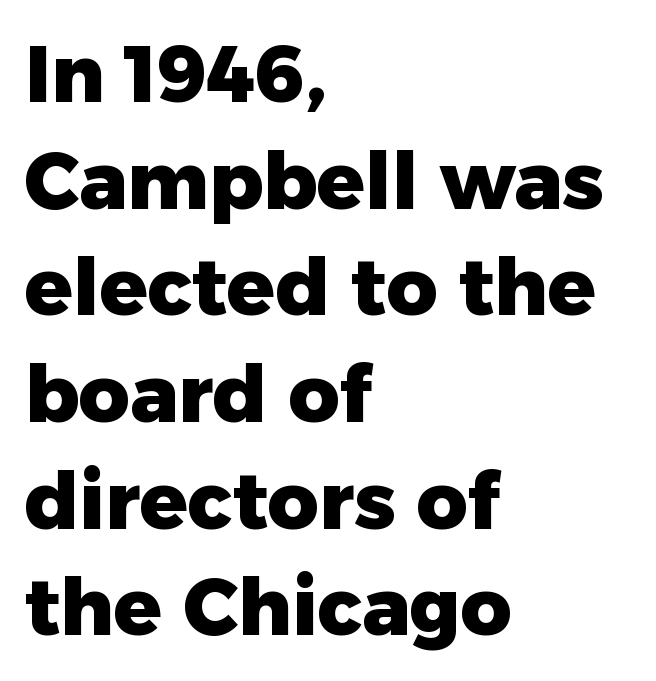
The lines in this sample share a left origin and differ only in where they stop. Spacing between characters is what you'd get straight out of the box. Reading down the column, the eye jumps a familiar distance to each next line. Proportional: the letters do not fall into vertical columns. Nobody drew a line under any word here.
